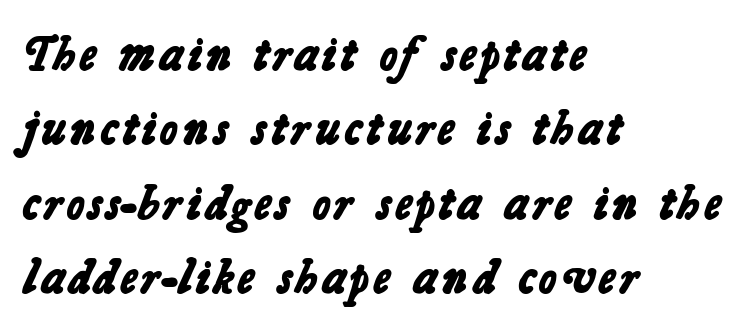
The image shows 49 px bold sans-serif type; set left-aligned, normal line spacing (1.52x), normal letter spacing, not underlined; low stroke contrast and a medium x-height.
